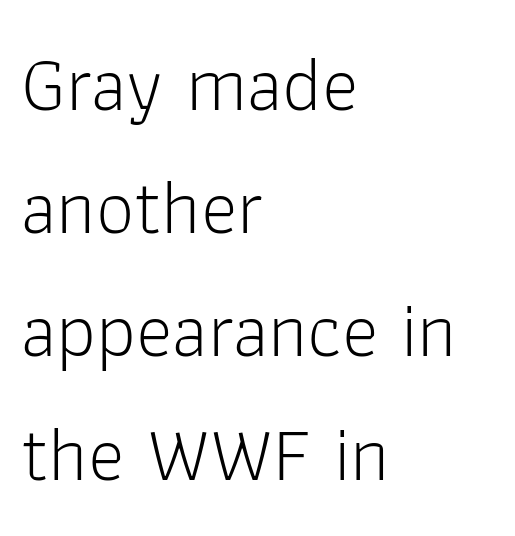
Q: Is the text bold? A: No.
Q: Is the text italic (slanted)? A: No, it is upright.
Q: Is the typeface a serif or a sans-serif typeface? A: Sans-serif.
Q: Is the text underlined? A: No.
Q: How is the paragraph aligned? A: Left-aligned.
Q: Is the spacing between letters normal or unusually wide? A: Normal.
Q: Is the spacing between lines tight, normal or loose? A: Normal.
Q: Width (condensed, normal, or wide)? A: Normal.
Q: Stroke contrast? A: Low.
Q: x-height? A: Medium.
Q: Monospaced? A: No.
